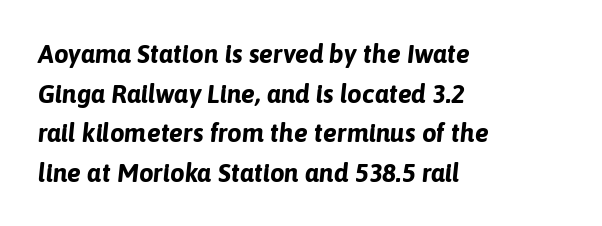
The lines sit at an ordinary, default distance from one another. Each glyph is drawn with heavy, bold strokes. Honestly, there is no underline to notice here at all. Slanted lettering throughout.
